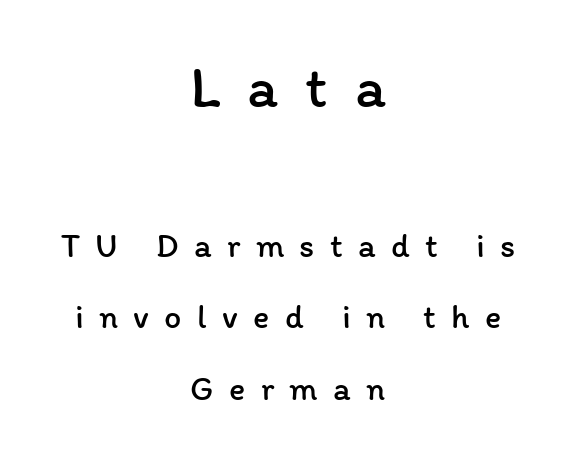
Q: Is the text bold? A: No.
Q: Is the text italic (slanted)? A: No, it is upright.
Q: Is the text underlined? A: No.
Q: How is the paragraph aligned? A: Centered.
Q: Is the spacing between letters normal or unusually wide? A: Unusually wide.
Q: Is the spacing between lines tight, normal or loose? A: Loose.
Q: Which block of text is set in a larger size, the first (top) or the second (bottom)? A: The first (top) one.
Q: Width (condensed, normal, or wide)? A: Normal.
Q: Stroke contrast? A: Low.
Q: x-height? A: Medium.
Q: Monospaced? A: No.
